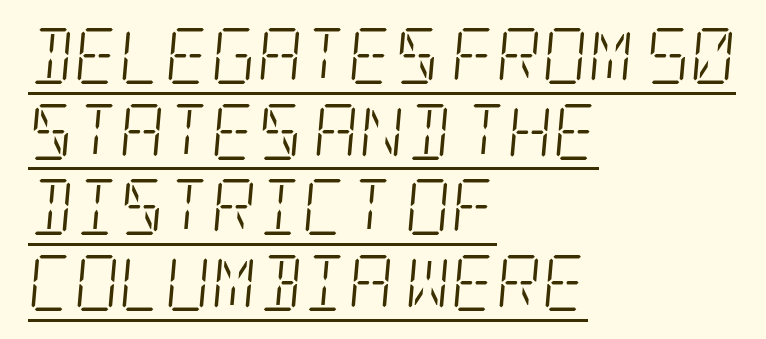
The image shows 56 px light, condensed serif type, italic (leaning right); set left-aligned, normal line spacing (1.35x), normal letter spacing, underlined; low stroke contrast and a large x-height.
